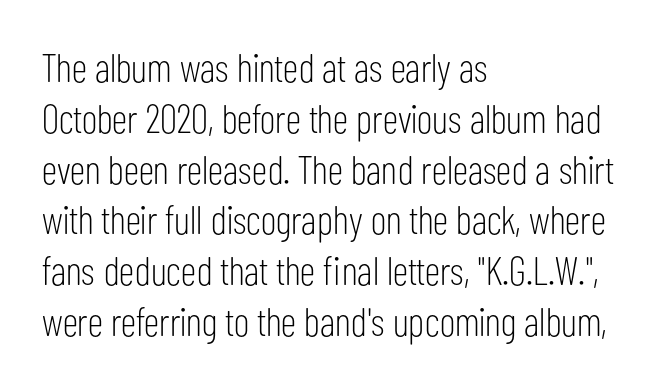
Where is the straight margin? On the left. Short note: letters normally spaced. Does the leading feel generous? No, just average. The font's upright variant was chosen for this text. Unmarked baselines from the first word to the last. Stroke terminals: plain, sans-serif.
